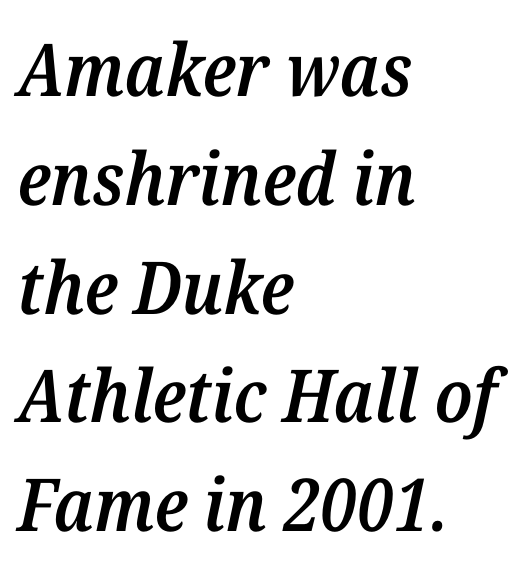
Q: Is the text bold? A: Semi-bold.
Q: Is the text italic (slanted)? A: Yes, it leans right by about 12 degrees.
Q: Is the typeface a serif or a sans-serif typeface? A: Serif.
Q: Is the text underlined? A: No.
Q: How is the paragraph aligned? A: Left-aligned.
Q: Is the spacing between letters normal or unusually wide? A: Normal.
Q: Is the spacing between lines tight, normal or loose? A: Normal.
Q: Width (condensed, normal, or wide)? A: Normal.
Q: Stroke contrast? A: Medium.
Q: x-height? A: Medium.
Q: Monospaced? A: No.
